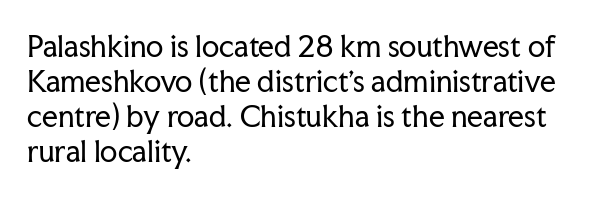
Q: Is the text bold? A: No.
Q: Is the text italic (slanted)? A: No, it is upright.
Q: Is the typeface a serif or a sans-serif typeface? A: Serif.
Q: Is the text underlined? A: No.
Q: How is the paragraph aligned? A: Left-aligned.
Q: Is the spacing between letters normal or unusually wide? A: Normal.
Q: Is the spacing between lines tight, normal or loose? A: Normal.
Q: Width (condensed, normal, or wide)? A: Normal.
Q: Stroke contrast? A: Low.
Q: x-height? A: Medium.
Q: Monospaced? A: No.
